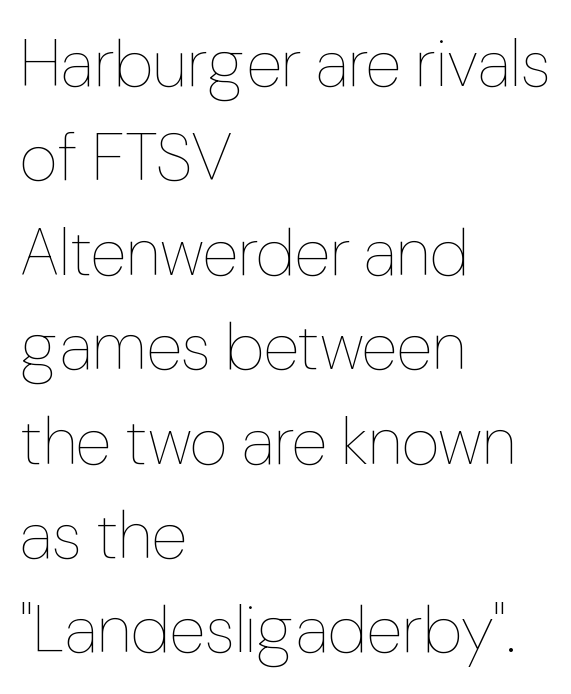
The letters sit at their default tracking, neither squeezed nor spread. Here the designer chose a conventional face with non-uniform glyph widths. The block of text has a typical density, with ordinary space between rows. A classic flush-left, rag-right setting is used for this passage. Weight class: somewhere from thin through regular. Check the space under the baseline: it is left empty.
